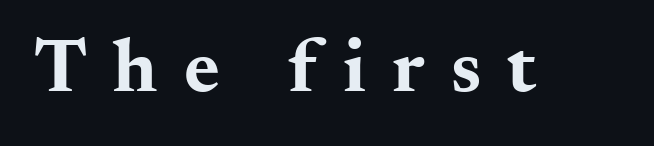
The image shows 77 px bold, wide serif type, upright; set unusually wide letter spacing (+0.34 em), not underlined; medium stroke contrast and a small x-height.
